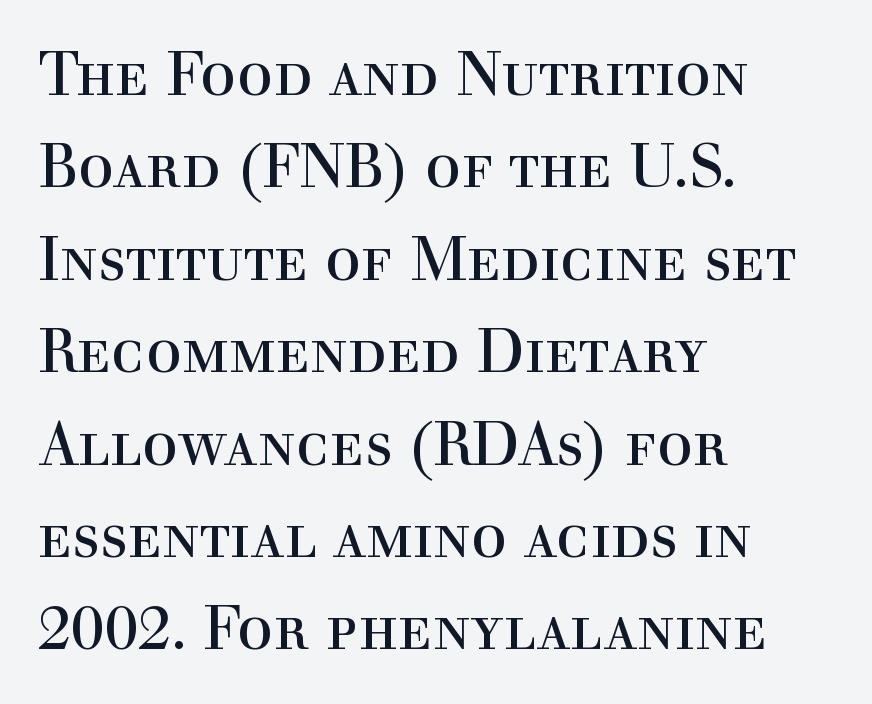
Q: Is the text bold? A: No.
Q: Is the text italic (slanted)? A: No, it is upright.
Q: Is the typeface a serif or a sans-serif typeface? A: Serif.
Q: Is the text underlined? A: No.
Q: How is the paragraph aligned? A: Left-aligned.
Q: Is the spacing between letters normal or unusually wide? A: Normal.
Q: Is the spacing between lines tight, normal or loose? A: Normal.
Q: Width (condensed, normal, or wide)? A: Normal.
Q: x-height? A: Medium.
Q: Monospaced? A: No.
